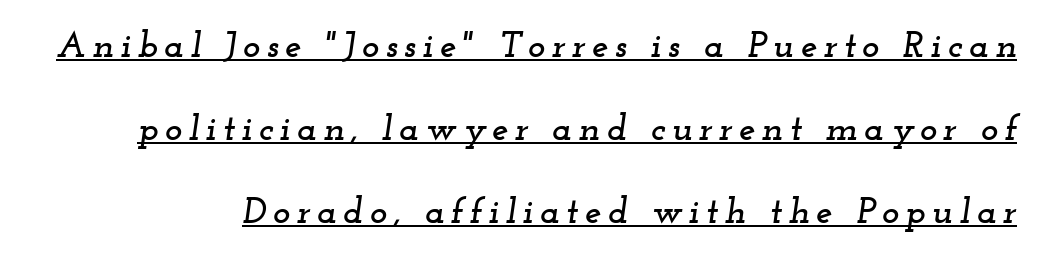
The image shows 37 px wide serif type, italic (leaning right); set loose line spacing (2.24x), underlined; low stroke contrast and a small x-height.
